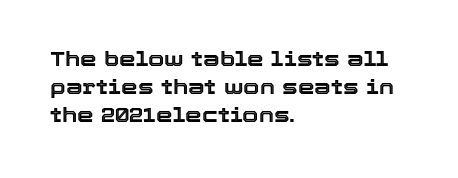
{"italic": "no", "underline": "no", "align": "left", "line_spacing": "normal", "line_spacing_ratio": 1.34, "letter_spacing": "normal", "letter_spacing_em": 0.0, "glyph_px": 21}
